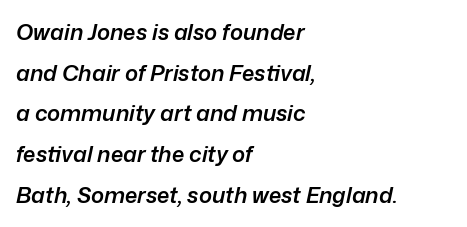
{"italic": "yes", "lean": "right", "slant_degrees": 12, "bold": "semi", "underline": "no", "align": "left", "line_spacing_ratio": 1.85, "letter_spacing": "normal", "letter_spacing_em": 0.0, "glyph_px": 22}
